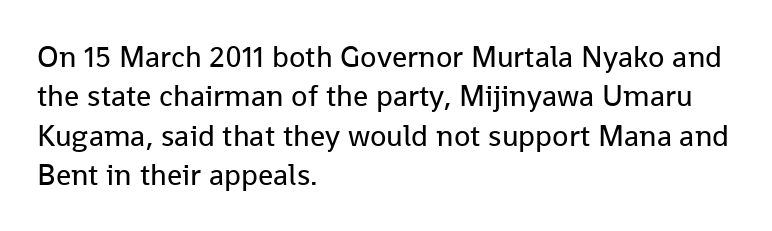
Is the stroke heavy? The answer is a plain regular-or-lighter. Does the copy run flush right? No — it runs flush left. Line spacing here is normal. The letters carry no serifs — their stems end cleanly without finishing strokes. The rendering keeps characters at their native spacing.
